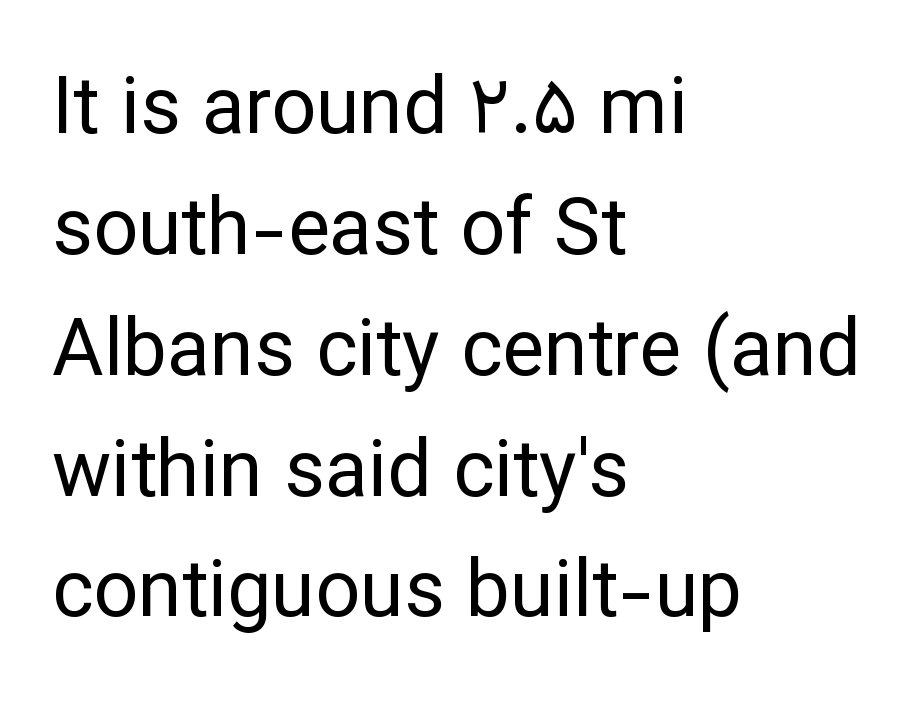
The image shows 79 px regular-weight sans-serif type, upright; set left-aligned, normal line spacing (1.53x), normal letter spacing, not underlined; low stroke contrast and a medium x-height.
